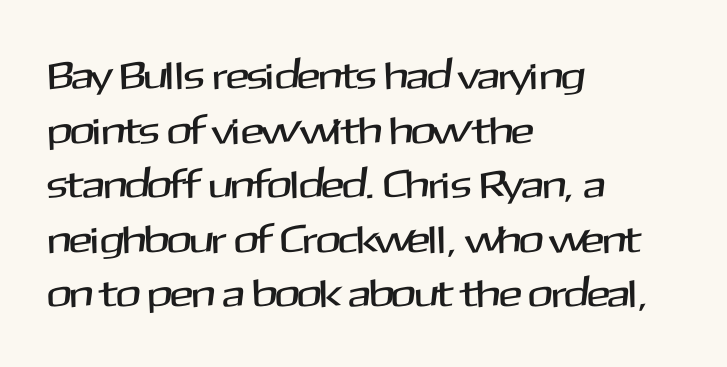
The image shows 39 px sans-serif type, upright; set left-aligned, normal line spacing (1.4x), normal letter spacing, not underlined; medium stroke contrast and a medium x-height.
